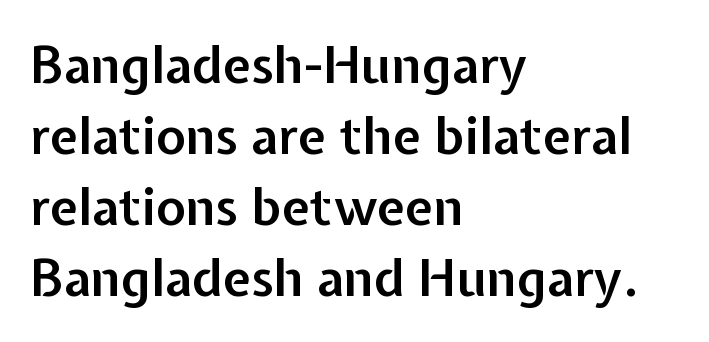
Q: Is the text bold? A: Semi-bold.
Q: Is the text italic (slanted)? A: No, it is upright.
Q: Is the typeface a serif or a sans-serif typeface? A: Sans-serif.
Q: Is the text underlined? A: No.
Q: How is the paragraph aligned? A: Left-aligned.
Q: Is the spacing between letters normal or unusually wide? A: Normal.
Q: Is the spacing between lines tight, normal or loose? A: Normal.
Q: Width (condensed, normal, or wide)? A: Normal.
Q: Stroke contrast? A: Low.
Q: x-height? A: Medium.
Q: Monospaced? A: No.
